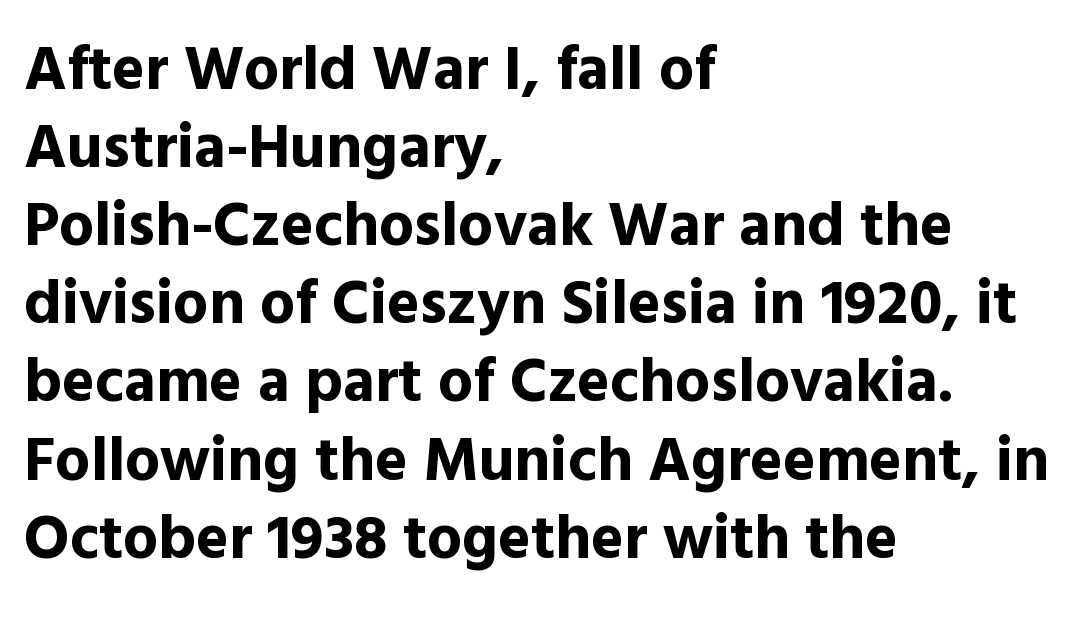
The image shows 62 px bold sans-serif type, upright; set left-aligned, normal line spacing (1.26x), normal letter spacing, not underlined; a medium x-height.
